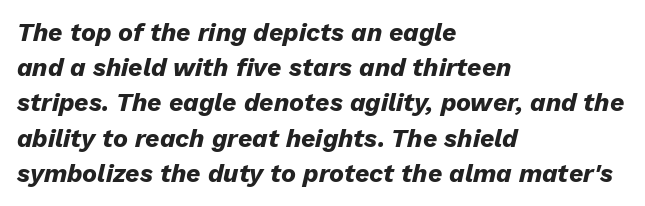
These lines keep a tight, regular rhythm from letter to letter. The rendering anchors every line to the left-hand side. Compared with ordinary roman type, these characters are visibly tilted. Quick note: interline space is typical. Thick stems and heavy bowls — unmistakably bold.
